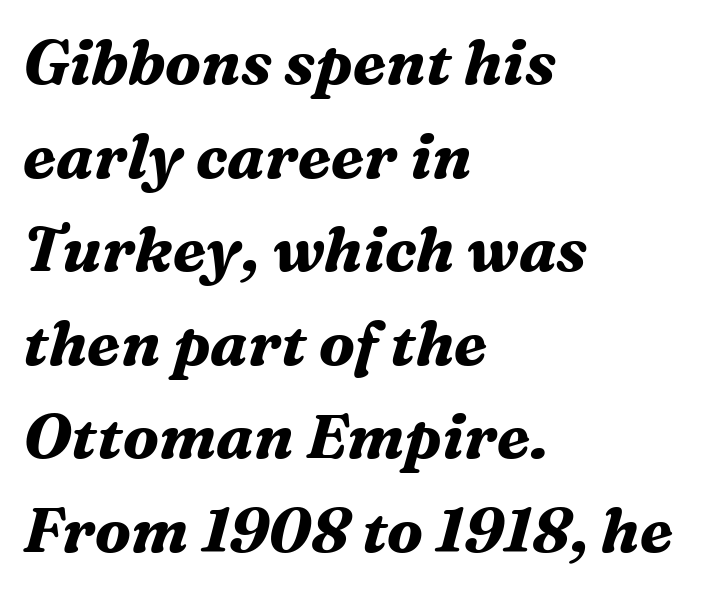
{"serif": "yes", "italic": "yes", "lean": "right", "slant_degrees": 16, "bold": "yes", "weight": "bold", "width": "normal", "stroke_contrast": "medium", "x_height": "medium", "monospaced": "no", "underline": "no", "align": "left", "line_spacing": "normal", "line_spacing_ratio": 1.51, "letter_spacing": "normal", "letter_spacing_em": 0.0, "glyph_px": 62}
